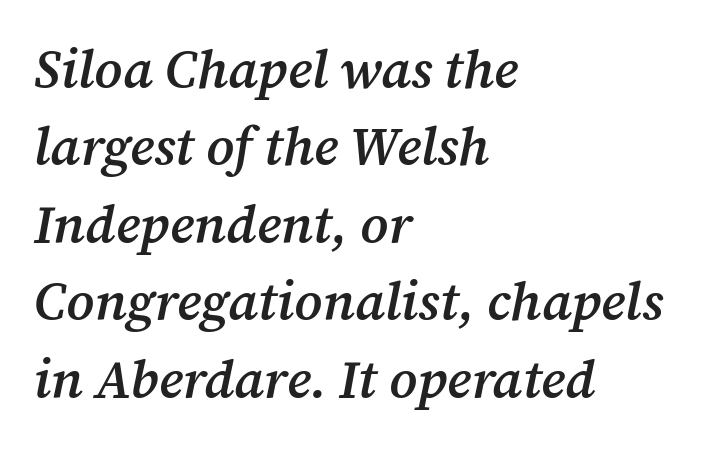
{"serif": "yes", "italic": "yes", "lean": "right", "slant_degrees": 12, "bold": "semi", "weight": "semibold", "width": "normal", "stroke_contrast": "medium", "x_height": "medium", "monospaced": "no", "underline": "no", "align": "left", "line_spacing": "normal", "line_spacing_ratio": 1.46, "letter_spacing": "normal", "letter_spacing_em": 0.0, "glyph_px": 53}
